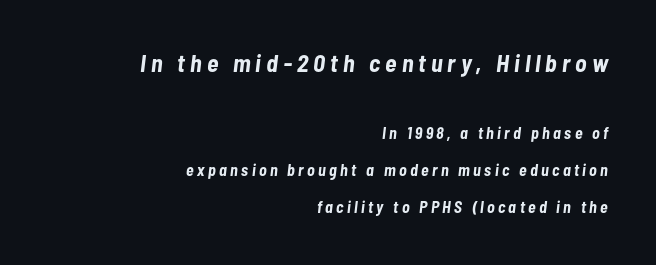
Q: Is the text bold? A: Yes.
Q: Is the text italic (slanted)? A: Yes, it leans right by about 7 degrees.
Q: Is the text underlined? A: No.
Q: How is the paragraph aligned? A: Right-aligned.
Q: Is the spacing between letters normal or unusually wide? A: Unusually wide.
Q: Is the spacing between lines tight, normal or loose? A: Loose.
Q: Which block of text is set in a larger size, the first (top) or the second (bottom)? A: The first (top) one.
